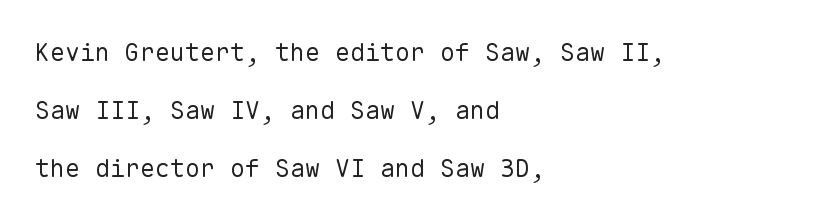
The image shows 25 px text type, upright; set left-aligned, loose line spacing (2.33x), normal letter spacing, not underlined.
